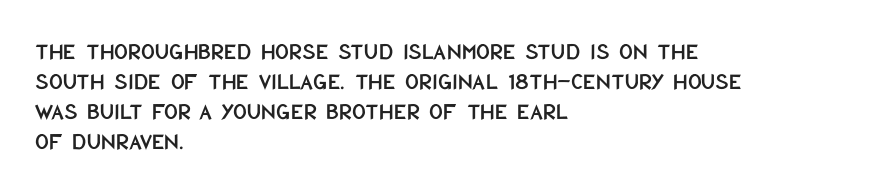
Q: Is the text italic (slanted)? A: No, it is upright.
Q: Is the text underlined? A: No.
Q: How is the paragraph aligned? A: Left-aligned.
Q: Is the spacing between letters normal or unusually wide? A: Normal.
Q: Is the spacing between lines tight, normal or loose? A: Normal.
